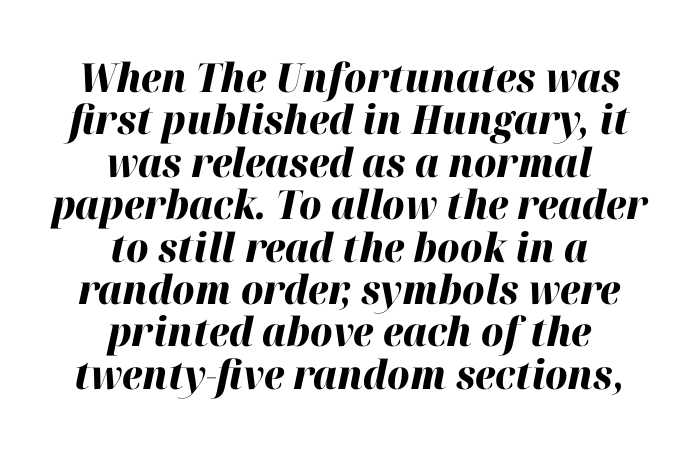
Q: Is the text bold? A: Yes.
Q: Is the text italic (slanted)? A: Yes, it leans right by about 12 degrees.
Q: Is the text underlined? A: No.
Q: How is the paragraph aligned? A: Centered.
Q: Is the spacing between letters normal or unusually wide? A: Normal.
Q: Is the spacing between lines tight, normal or loose? A: Tight.
Q: Width (condensed, normal, or wide)? A: Normal.
Q: Stroke contrast? A: High.
Q: x-height? A: Medium.
Q: Monospaced? A: No.
